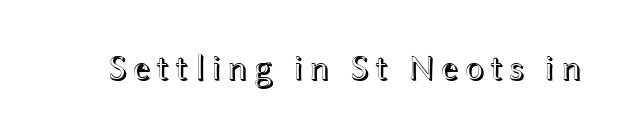
{"italic": "no", "width": "wide", "x_height": "medium", "monospaced": "no", "underline": "no", "glyph_px": 36}
